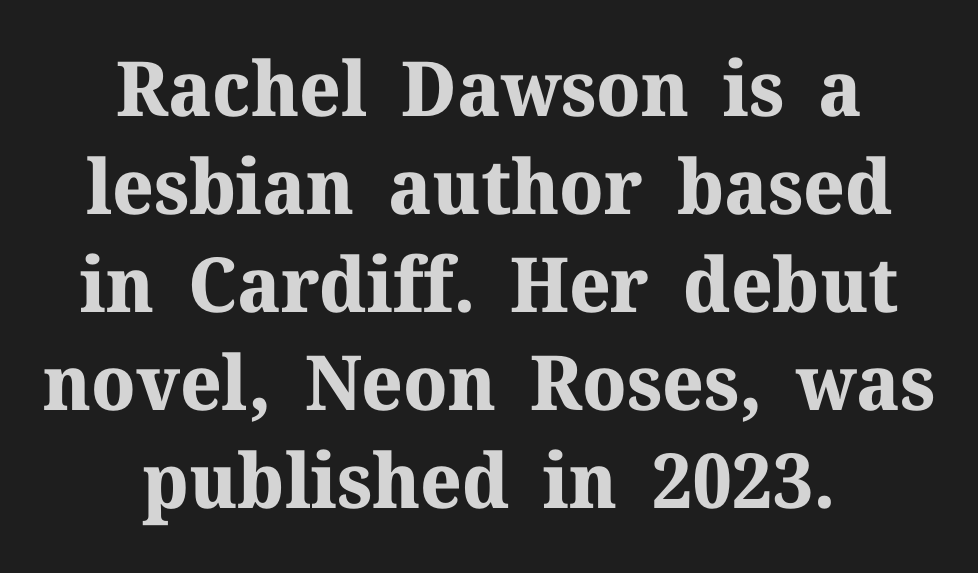
The image shows 76 px bold serif type, upright; set centered, normal line spacing (1.29x), normal letter spacing, not underlined; medium stroke contrast and a medium x-height.
